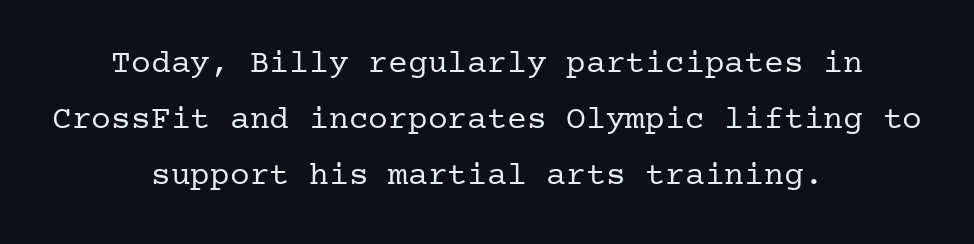
The weight would be labelled regular, book, light, or lighter still. The type family on display is of the serif kind. Beneath every word, the page is bare. If you measured baseline to baseline, you'd find a middling distance.
